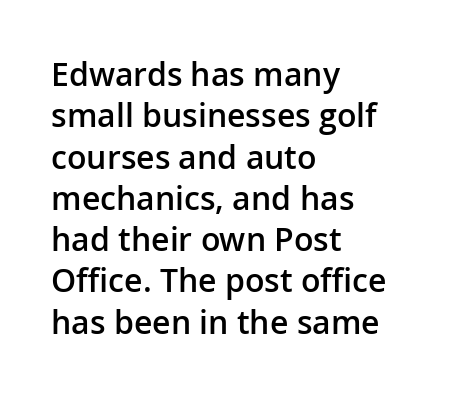
The image shows 32 px semibold sans-serif type, upright; set left-aligned, normal line spacing (1.29x), normal letter spacing, not underlined; low stroke contrast and a medium x-height.
